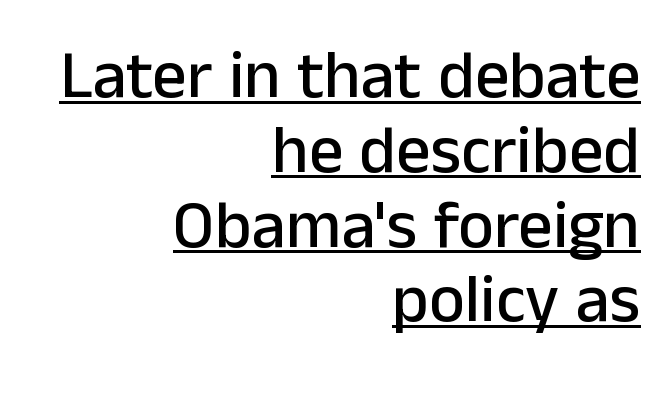
Stroke terminals: plain, sans-serif. How would I describe the line gaps? Narrow and economical. Horizontal alignment here is rightward, an uncommon choice for prose. These lines are rendered in a variable-pitch font.
